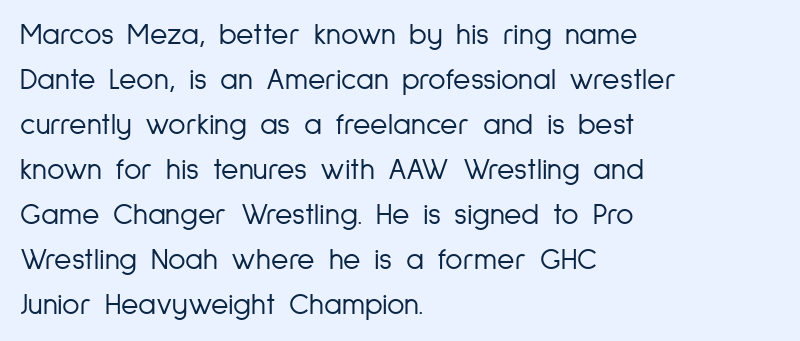
Standard letterfit; no display-style spreading of the glyphs. Caption: face not bold, strokes unweighted. Quick note: interline space is typical. Note the varied advance widths — an 'i' is clearly narrower than an 'm'.
